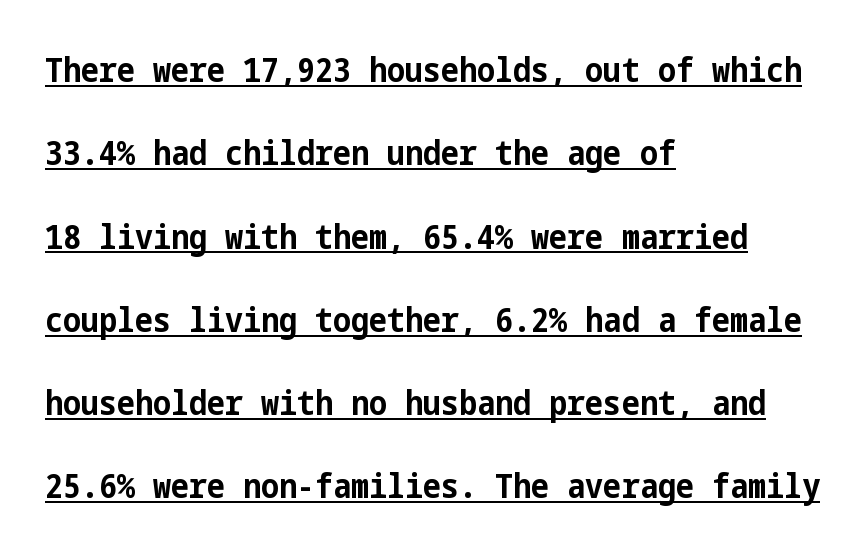
The image shows 34 px bold, condensed sans-serif type, upright; set left-aligned, loose line spacing (2.45x), normal letter spacing, underlined; low stroke contrast and a medium x-height.
